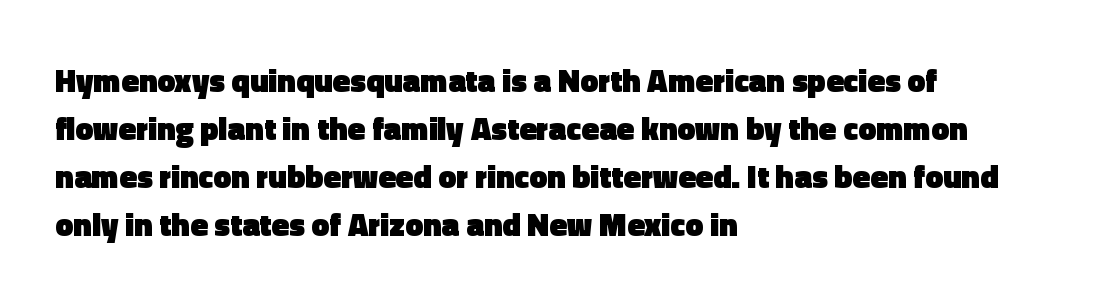
The axis of the letterforms is exactly vertical. Normally led — the rows are evenly, conventionally spaced. You could not count columns in this text — the font is proportionally spaced. Each glyph is drawn with heavy, bold strokes. All the whitespace from short lines collects on the right. The passage shown is not underscored anywhere.
